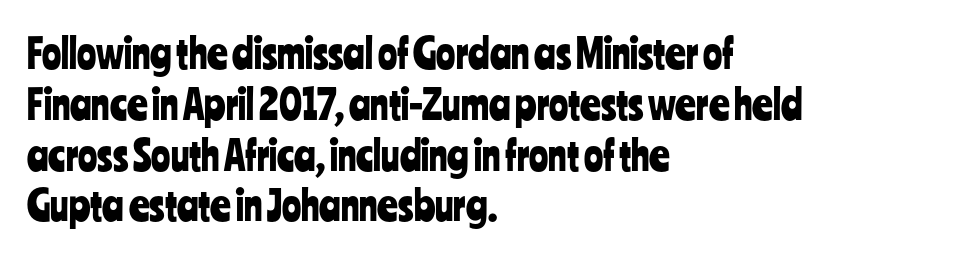
Rule under the text: the space is simply empty. No feet cap the strokes, marking this as sans-serif type. The passage shown has conventional tracking throughout. No italicization has been applied; the sample stays upright. Each letter keeps its own natural width here, so spacing adapts to shape.
